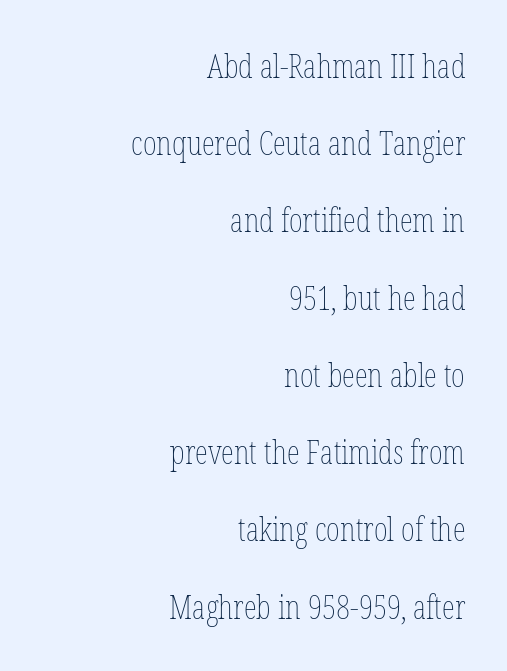
Q: Is the text bold? A: No.
Q: Is the text italic (slanted)? A: No, it is upright.
Q: Is the text underlined? A: No.
Q: How is the paragraph aligned? A: Right-aligned.
Q: Is the spacing between letters normal or unusually wide? A: Normal.
Q: Is the spacing between lines tight, normal or loose? A: Loose.
Q: Width (condensed, normal, or wide)? A: Condensed.
Q: Stroke contrast? A: Low.
Q: x-height? A: Medium.
Q: Monospaced? A: No.
